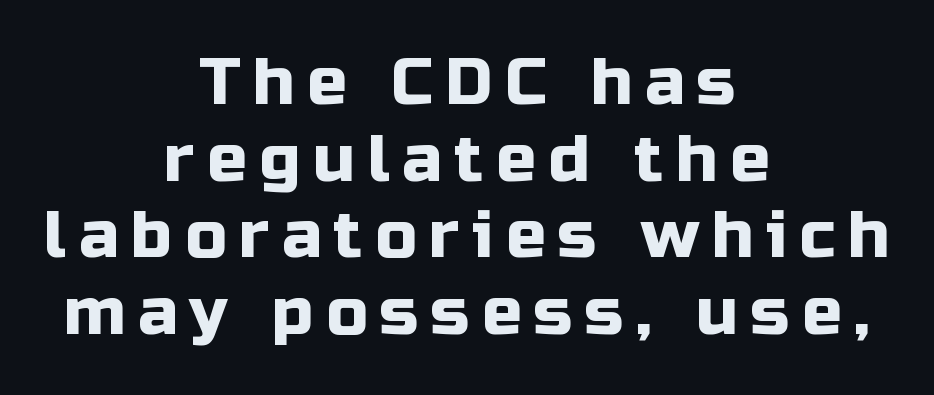
The image shows 66 px sans-serif type, upright; set centered, line spacing 1.16x, not underlined; low stroke contrast and a medium x-height.
